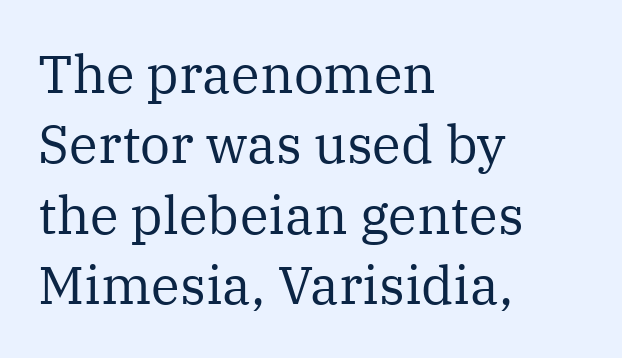
Q: Is the text bold? A: No.
Q: Is the text italic (slanted)? A: No, it is upright.
Q: Is the typeface a serif or a sans-serif typeface? A: Serif.
Q: Is the text underlined? A: No.
Q: How is the paragraph aligned? A: Left-aligned.
Q: Is the spacing between letters normal or unusually wide? A: Normal.
Q: Is the spacing between lines tight, normal or loose? A: Normal.
Q: Width (condensed, normal, or wide)? A: Normal.
Q: Stroke contrast? A: Medium.
Q: x-height? A: Medium.
Q: Monospaced? A: No.
